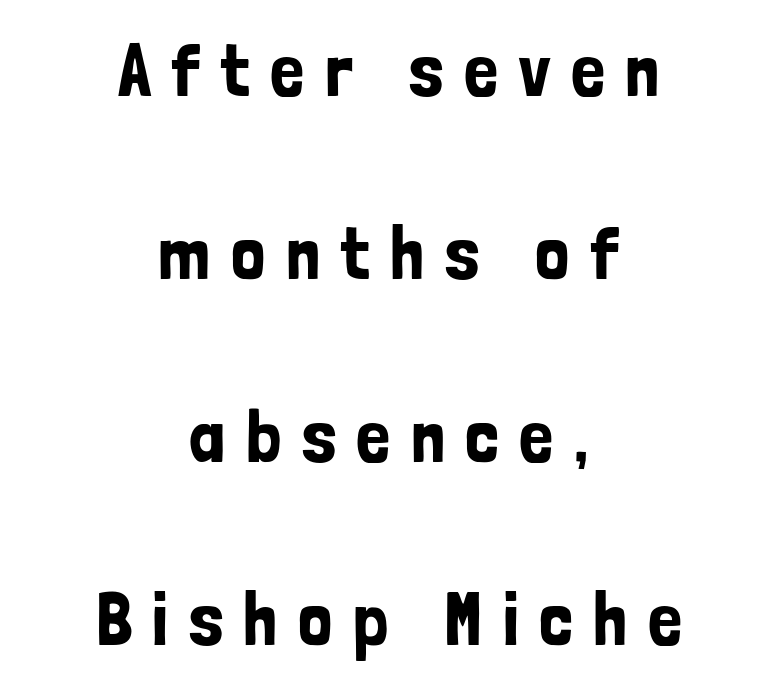
{"serif": "no", "italic": "no", "width": "condensed", "stroke_contrast": "low", "x_height": "medium", "monospaced": "no", "underline": "no", "align": "center", "line_spacing": "loose", "line_spacing_ratio": 2.41, "letter_spacing": "wide", "letter_spacing_em": 0.27, "glyph_px": 76}
